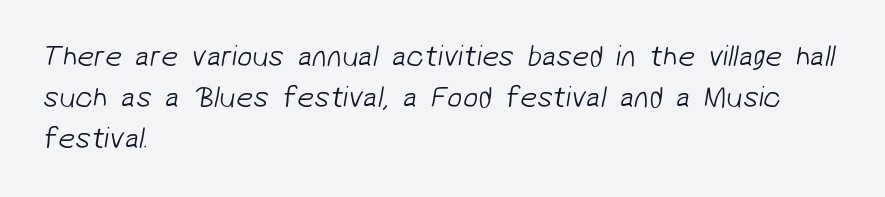
The image shows 30 px light sans-serif type; set left-aligned, normal line spacing (1.37x), normal letter spacing, not underlined; low stroke contrast and a medium x-height.
